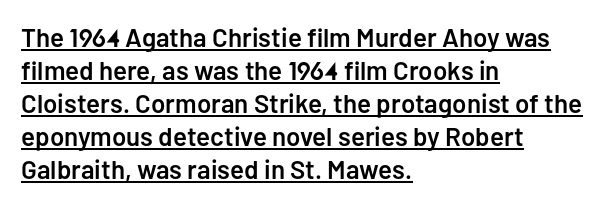
The image shows 26 px text type, upright; set left-aligned, normal line spacing (1.27x), normal letter spacing, underlined.
